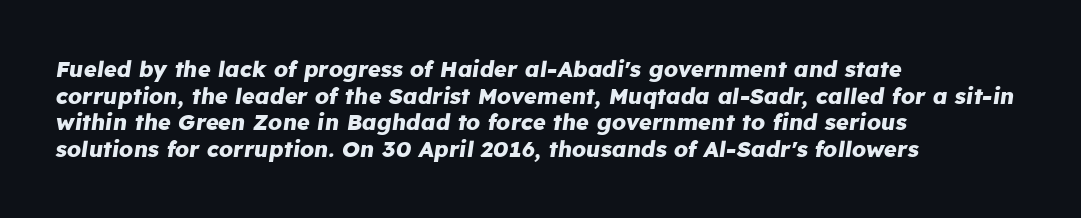
{"italic": "yes", "lean": "right", "slant_degrees": 8, "bold": "yes", "underline": "no", "align": "left", "line_spacing_ratio": 1.21, "letter_spacing": "normal", "letter_spacing_em": 0.0, "glyph_px": 22}
